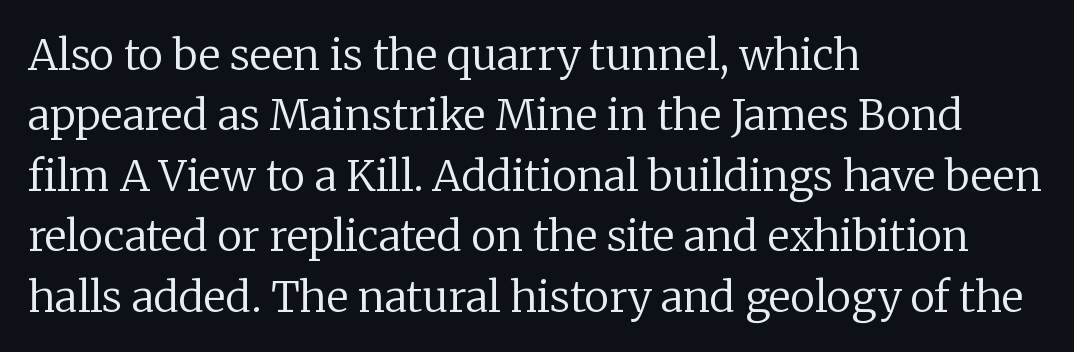
The image shows 42 px regular-weight serif type, upright; set left-aligned, normal line spacing (1.44x), normal letter spacing, not underlined; low stroke contrast and a medium x-height.
